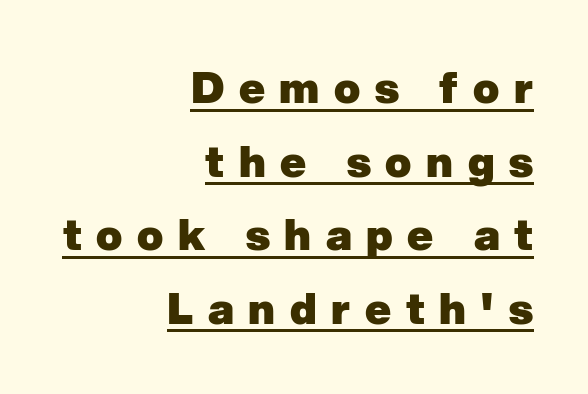
The image shows 43 px heavy sans-serif type; set right-aligned, line spacing 1.71x, unusually wide letter spacing (+0.34 em), underlined; low stroke contrast and a medium x-height.
